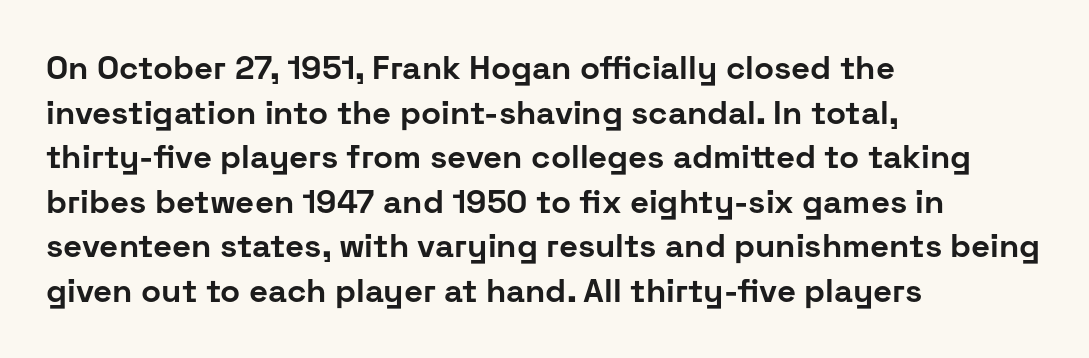
Typographically, this falls in the sans-serif category. Does extra space separate the letters? No, they use regular spacing. The zone under the glyphs is completely vacant. If you drew a line through each stem, it would be perfectly vertical. Note the varied advance widths — an 'i' is clearly narrower than an 'm'.
